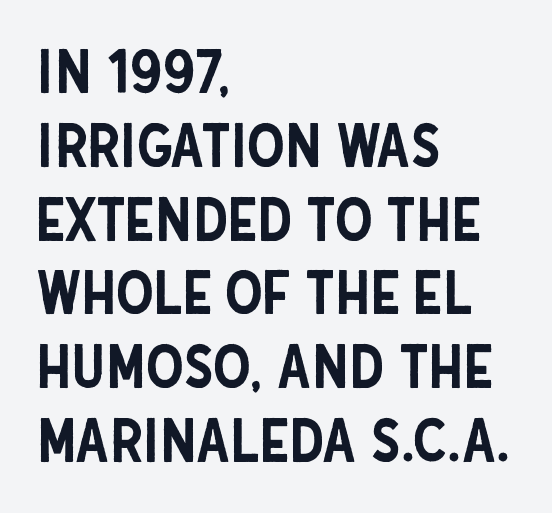
Q: Is the text italic (slanted)? A: No, it is upright.
Q: Is the typeface a serif or a sans-serif typeface? A: Sans-serif.
Q: Is the text underlined? A: No.
Q: How is the paragraph aligned? A: Left-aligned.
Q: Is the spacing between letters normal or unusually wide? A: Normal.
Q: Width (condensed, normal, or wide)? A: Condensed.
Q: Stroke contrast? A: Low.
Q: x-height? A: Large.
Q: Monospaced? A: No.
